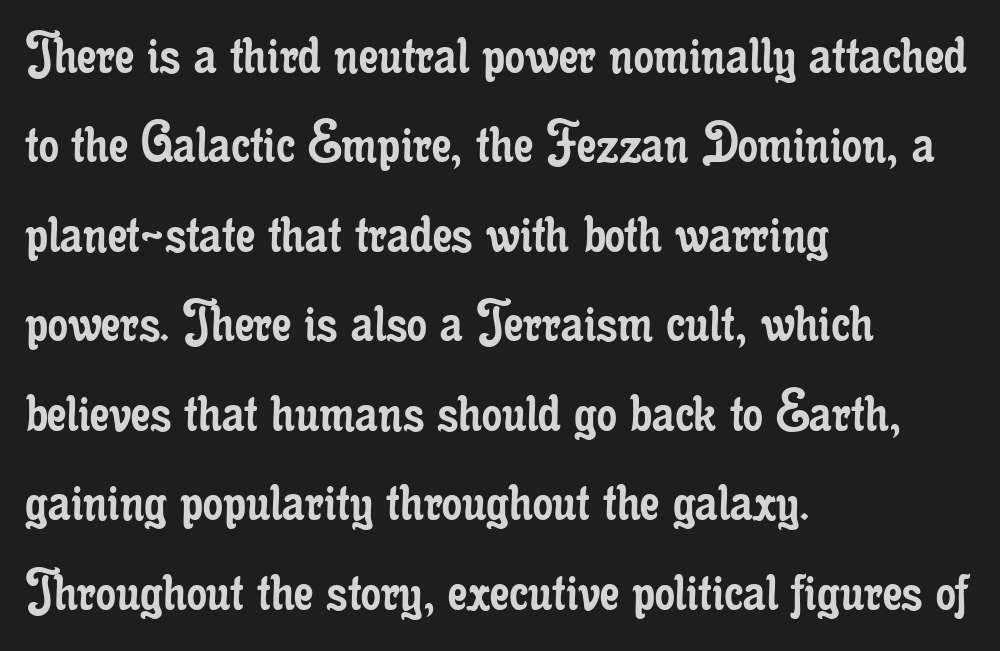
{"serif": "yes", "italic": "no", "bold": "no", "weight": "regular", "width": "condensed", "stroke_contrast": "low", "x_height": "small", "monospaced": "no", "underline": "no", "align": "left", "line_spacing": "normal", "line_spacing_ratio": 1.42, "letter_spacing": "normal", "letter_spacing_em": 0.0, "glyph_px": 63}
